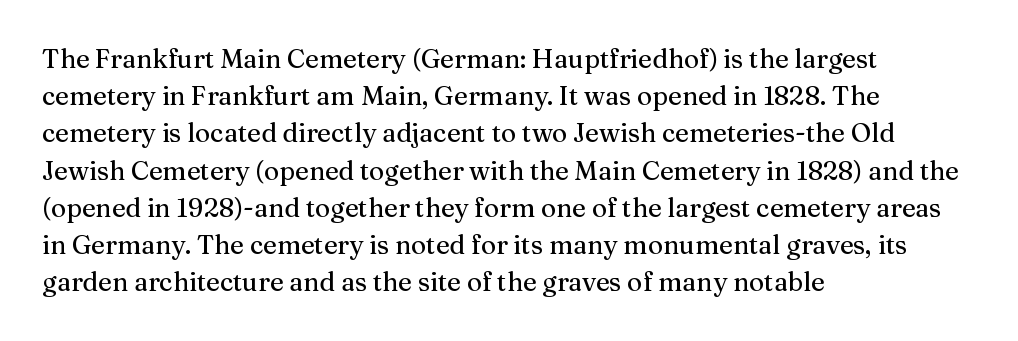
The passage is arranged the way most books set body copy — flush left. No extra tracking has been applied to these lines. You can tell it's not italic because the verticals are truly vertical. The leading is moderate, giving the passage an even texture. The specimen omits any rule beneath the text block's lines.
